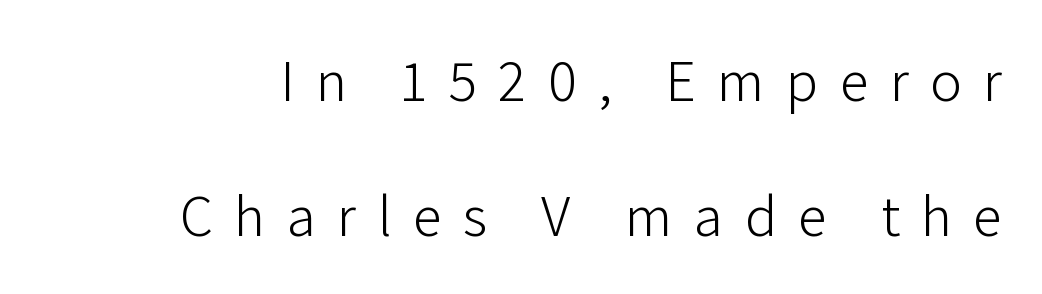
Q: Is the text bold? A: No.
Q: Is the text italic (slanted)? A: No, it is upright.
Q: Is the typeface a serif or a sans-serif typeface? A: Sans-serif.
Q: Is the text underlined? A: No.
Q: Is the spacing between letters normal or unusually wide? A: Unusually wide.
Q: Is the spacing between lines tight, normal or loose? A: Loose.
Q: Width (condensed, normal, or wide)? A: Normal.
Q: Stroke contrast? A: Low.
Q: x-height? A: Medium.
Q: Monospaced? A: No.
